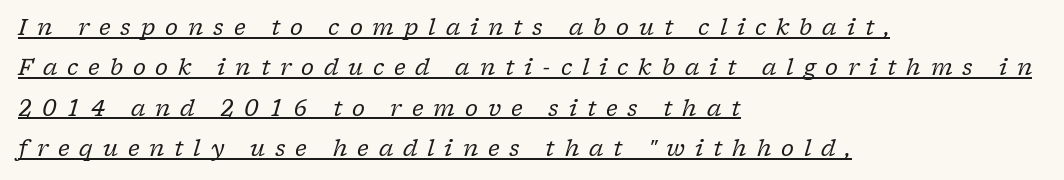
Q: Is the text bold? A: No.
Q: Is the text italic (slanted)? A: Yes, it leans right by about 17 degrees.
Q: Is the text underlined? A: Yes.
Q: How is the paragraph aligned? A: Left-aligned.
Q: Is the spacing between letters normal or unusually wide? A: Unusually wide.
